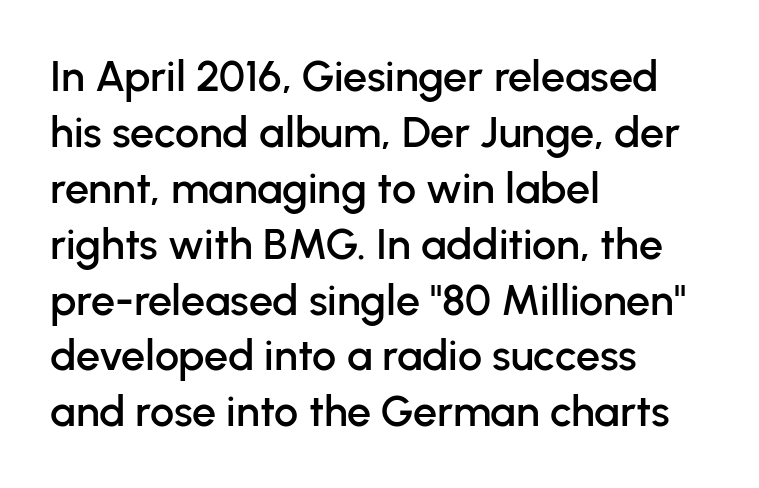
Q: Is the text italic (slanted)? A: No, it is upright.
Q: Is the typeface a serif or a sans-serif typeface? A: Sans-serif.
Q: Is the text underlined? A: No.
Q: How is the paragraph aligned? A: Left-aligned.
Q: Is the spacing between letters normal or unusually wide? A: Normal.
Q: Is the spacing between lines tight, normal or loose? A: Normal.
Q: Width (condensed, normal, or wide)? A: Normal.
Q: Stroke contrast? A: Low.
Q: x-height? A: Medium.
Q: Monospaced? A: No.
